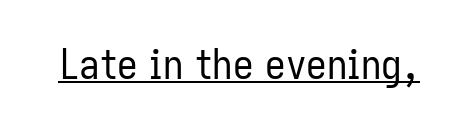
{"serif": "no", "italic": "no", "bold": "no", "weight": "regular", "width": "condensed", "stroke_contrast": "low", "x_height": "medium", "monospaced": "no", "underline": "yes", "letter_spacing": "normal", "letter_spacing_em": 0.0, "glyph_px": 41}
